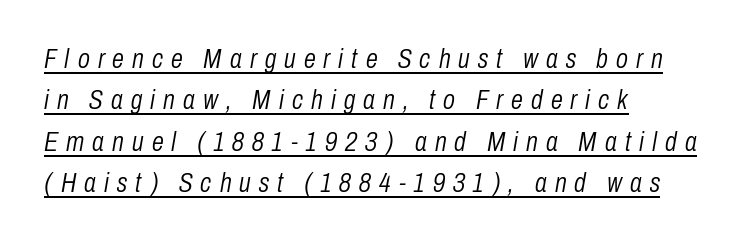
Q: Is the text bold? A: No.
Q: Is the text italic (slanted)? A: Yes, it leans right by about 10 degrees.
Q: Is the text underlined? A: Yes.
Q: How is the paragraph aligned? A: Left-aligned.
Q: Is the spacing between letters normal or unusually wide? A: Unusually wide.
Q: Is the spacing between lines tight, normal or loose? A: Normal.
